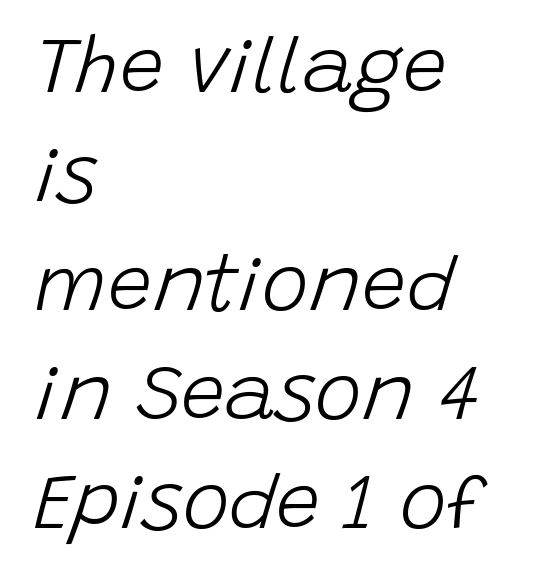
Notice how the passage keeps a crisp vertical edge on the left only. The tracking reads as untouched default to a designer's eye. Caption: face not bold, strokes unweighted. You can tell it's italic because the verticals aren't actually vertical.
